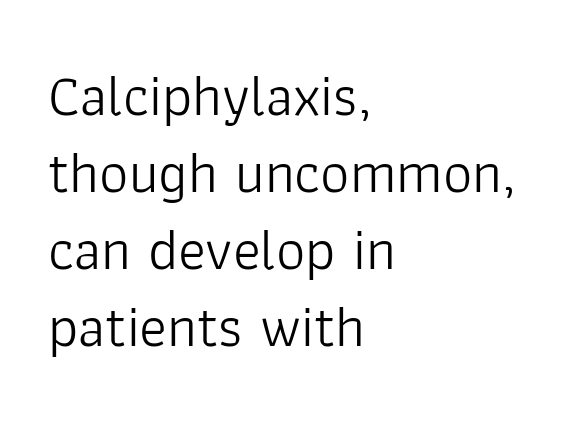
{"serif": "no", "italic": "no", "bold": "no", "weight": "light", "width": "normal", "stroke_contrast": "low", "x_height": "medium", "monospaced": "no", "underline": "no", "align": "left", "line_spacing": "normal", "line_spacing_ratio": 1.33, "letter_spacing": "normal", "letter_spacing_em": 0.0, "glyph_px": 58}
